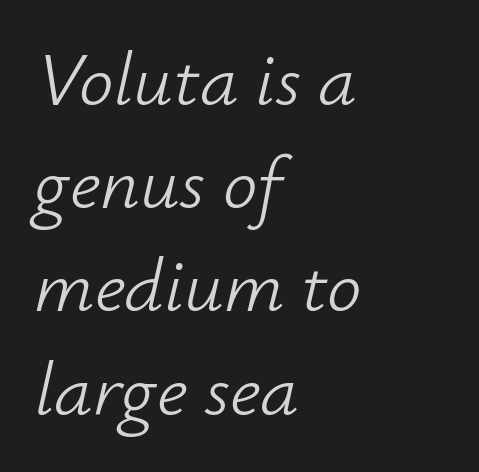
Q: Is the text bold? A: No.
Q: Is the text italic (slanted)? A: Yes, it leans right by about 12 degrees.
Q: Is the text underlined? A: No.
Q: How is the paragraph aligned? A: Left-aligned.
Q: Is the spacing between letters normal or unusually wide? A: Normal.
Q: Is the spacing between lines tight, normal or loose? A: Normal.
Q: Width (condensed, normal, or wide)? A: Normal.
Q: Stroke contrast? A: Low.
Q: x-height? A: Small.
Q: Monospaced? A: No.
